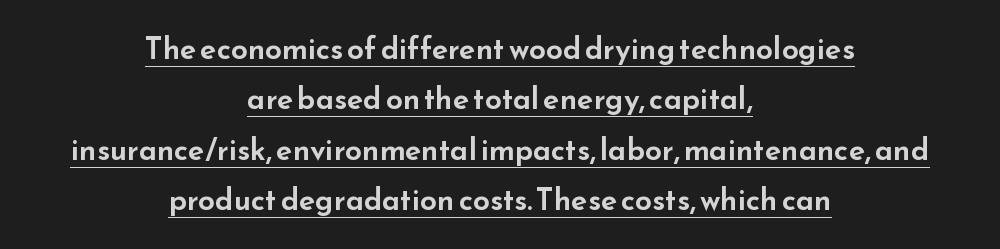
{"serif": "no", "italic": "no", "width": "wide", "stroke_contrast": "low", "x_height": "small", "monospaced": "no", "underline": "yes", "align": "center", "line_spacing": "normal", "line_spacing_ratio": 1.68, "letter_spacing": "normal", "letter_spacing_em": 0.0, "glyph_px": 30}
